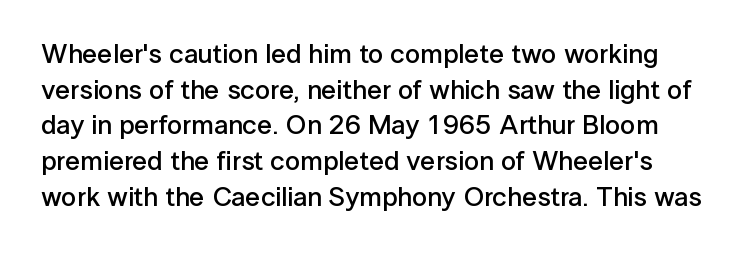
Q: Is the text bold? A: Semi-bold.
Q: Is the text italic (slanted)? A: No, it is upright.
Q: Is the text underlined? A: No.
Q: Is the spacing between letters normal or unusually wide? A: Normal.
Q: Is the spacing between lines tight, normal or loose? A: Normal.
